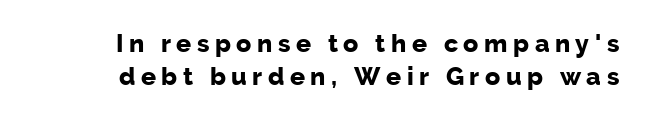
The image shows 25 px bold type, upright; set normal line spacing (1.31x), unusually wide letter spacing (+0.22 em), not underlined.
